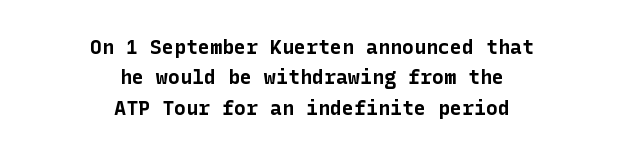
Do the letters lean? They stand straight. Is the letter spacing exaggerated? No — it looks like the ordinary default. Decoration check: the copy has no underline. The typesetting leans heavy: a genuine bold. The lines sit at an ordinary, default distance from one another.
